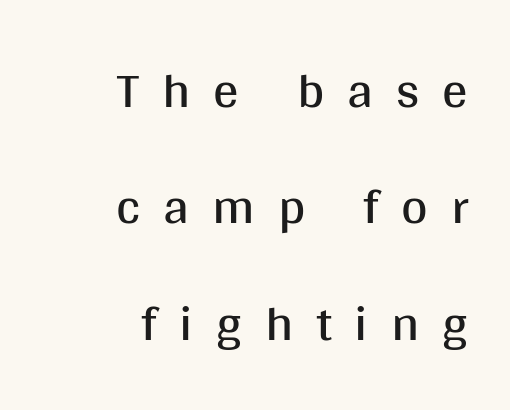
A typesetter would call this leading open, well beyond the default. Letters rest on an invisible, unmarked baseline. Here the glyphs are tracked loosely, breaking word shapes into spaced letters. Tall strokes in this sample are plumb rather than angled. The characters are drawn with everyday or finer stroke widths.
